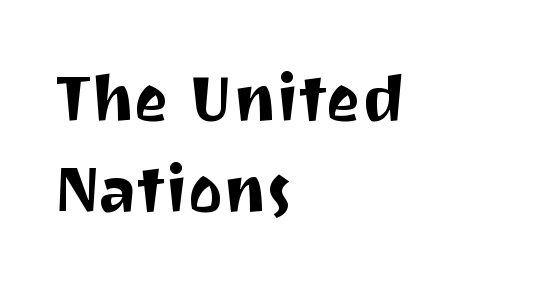
Q: Is the text italic (slanted)? A: No, it is upright.
Q: Is the typeface a serif or a sans-serif typeface? A: Sans-serif.
Q: Is the text underlined? A: No.
Q: How is the paragraph aligned? A: Left-aligned.
Q: Is the spacing between letters normal or unusually wide? A: Normal.
Q: Is the spacing between lines tight, normal or loose? A: Normal.
Q: Width (condensed, normal, or wide)? A: Normal.
Q: Stroke contrast? A: Medium.
Q: x-height? A: Medium.
Q: Monospaced? A: No.
